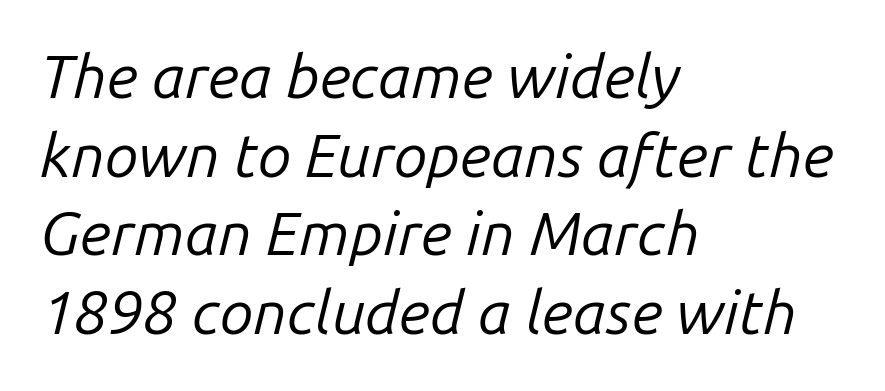
{"italic": "yes", "lean": "right", "slant_degrees": 14, "bold": "no", "weight": "regular", "width": "normal", "stroke_contrast": "low", "x_height": "medium", "monospaced": "no", "underline": "no", "align": "left", "line_spacing": "normal", "line_spacing_ratio": 1.29, "letter_spacing": "normal", "letter_spacing_em": 0.0, "glyph_px": 61}
